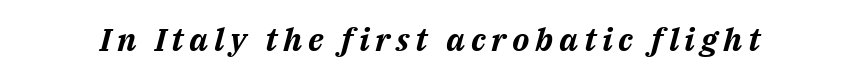
Has an underline been added? It has not. Slant detected: the letters are inclined. Does the weight exceed regular? Yes, all the way to bold. A typesetter would call this proportional, since set widths differ per character.
